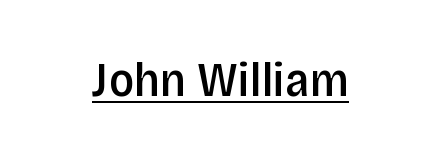
Summary of weight: moderately heavy, a semibold. Emphasis is given by a line drawn under the lettering. The face used here is proportionally spaced, like ordinary book or web type. In terms of letterform style, serifs are entirely absent.
